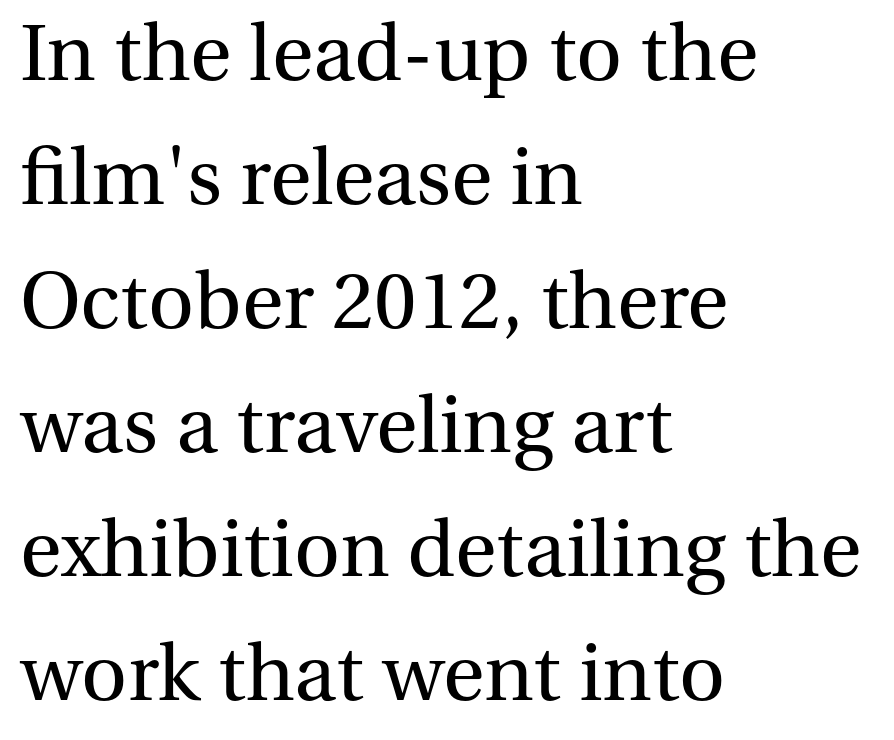
{"serif": "yes", "italic": "no", "bold": "no", "weight": "regular", "width": "normal", "stroke_contrast": "medium", "x_height": "medium", "monospaced": "no", "underline": "no", "align": "left", "line_spacing": "normal", "line_spacing_ratio": 1.55, "letter_spacing": "normal", "letter_spacing_em": 0.0, "glyph_px": 80}
